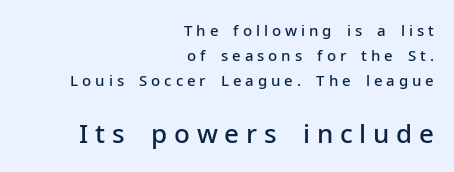
The image shows 26 px text type, upright; set right-aligned, normal line spacing (1.68x), unusually wide letter spacing (+0.26 em), not underlined; the second (bottom) block is 1.73x larger.
